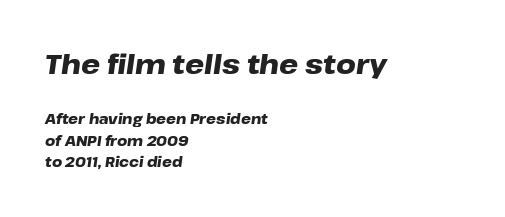
{"italic": "yes", "lean": "right", "slant_degrees": 8, "bold": "yes", "underline": "no", "align": "left", "line_spacing": "normal", "line_spacing_ratio": 1.56, "letter_spacing": "normal", "letter_spacing_em": 0.0, "larger_block": "first", "size_ratio": 1.93, "glyph_px": 27}
